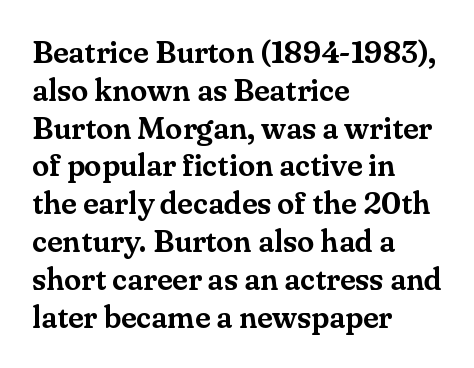
{"serif": "yes", "italic": "no", "width": "normal", "stroke_contrast": "medium", "x_height": "small", "monospaced": "no", "underline": "no", "align": "left", "line_spacing_ratio": 1.22, "letter_spacing": "normal", "letter_spacing_em": 0.0, "glyph_px": 31}
